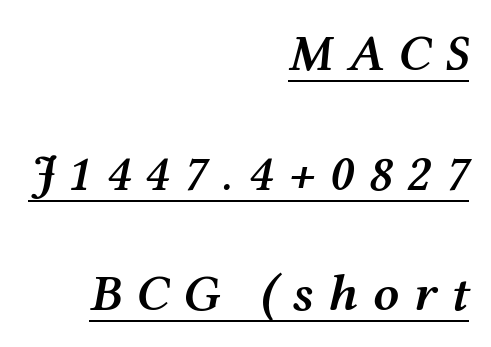
Q: Is the text bold? A: Semi-bold.
Q: Is the text italic (slanted)? A: Yes, it leans right by about 12 degrees.
Q: Is the text underlined? A: Yes.
Q: How is the paragraph aligned? A: Right-aligned.
Q: Is the spacing between letters normal or unusually wide? A: Unusually wide.
Q: Is the spacing between lines tight, normal or loose? A: Loose.
Q: Width (condensed, normal, or wide)? A: Wide.
Q: Stroke contrast? A: Medium.
Q: x-height? A: Medium.
Q: Monospaced? A: No.
